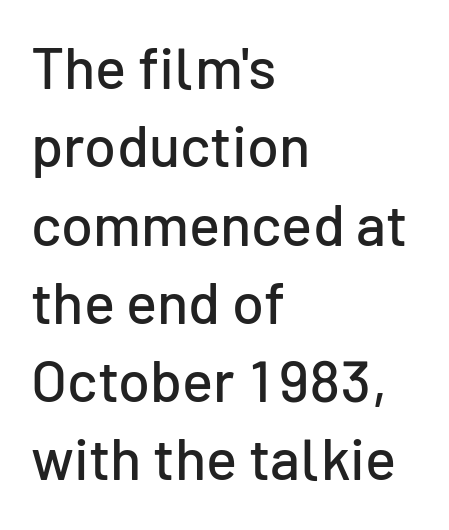
{"serif": "no", "italic": "no", "width": "normal", "stroke_contrast": "low", "x_height": "medium", "monospaced": "no", "underline": "no", "align": "left", "line_spacing": "normal", "line_spacing_ratio": 1.35, "letter_spacing": "normal", "letter_spacing_em": 0.0, "glyph_px": 58}
